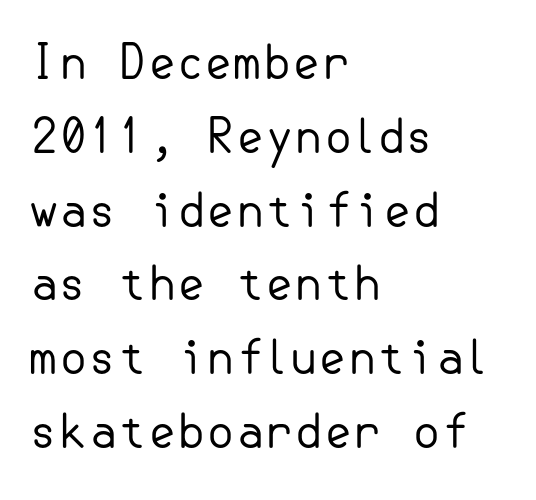
The horizontal fit of the characters is conventional and even. Posture: upright roman. The lines sit at an ordinary, default distance from one another. Line beginnings align vertically; line endings do not. The typeface has the unassuming heft of standard copy or less. Beneath every word, the page is bare.
